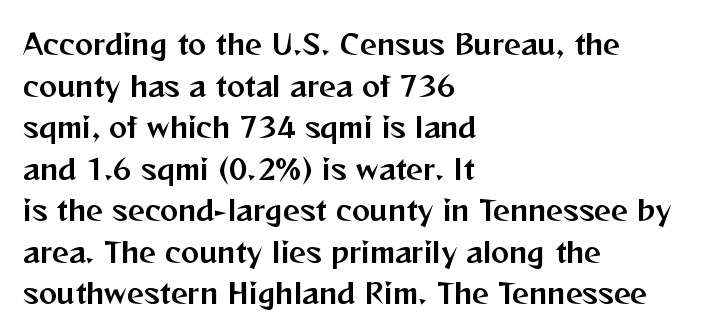
A typesetter would call this zero additional tracking. Line beginnings align vertically; line endings do not. The leading is moderate, giving the passage an even texture. No italicization has been applied; the sample stays upright. This rendering features lettering with no underline.
